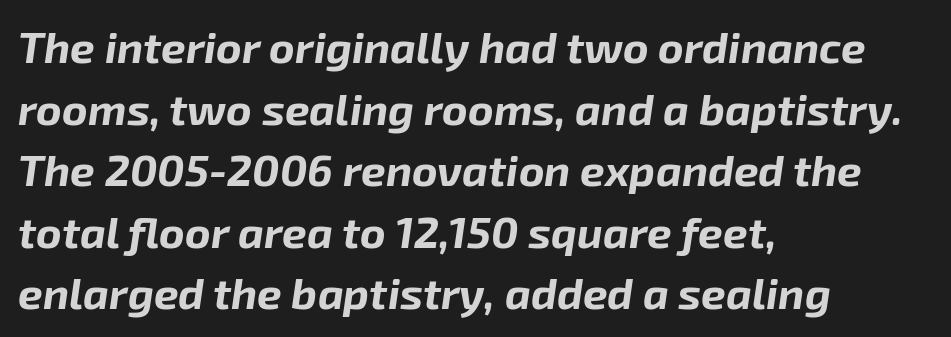
{"italic": "yes", "lean": "right", "slant_degrees": 8, "bold": "yes", "weight": "bold", "width": "normal", "stroke_contrast": "low", "x_height": "medium", "monospaced": "no", "underline": "no", "align": "left", "line_spacing": "normal", "line_spacing_ratio": 1.4, "letter_spacing": "normal", "letter_spacing_em": 0.0, "glyph_px": 44}
